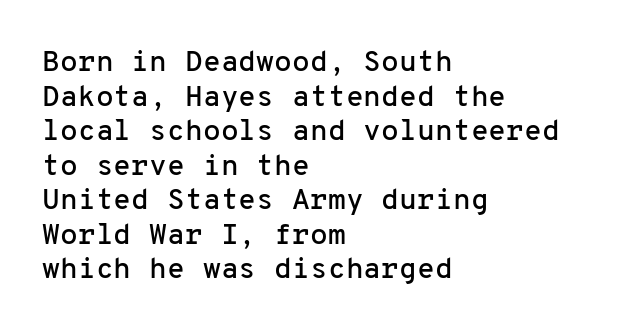
The image shows 29 px sans-serif type, upright, monospaced; set left-aligned, line spacing 1.19x, normal letter spacing, not underlined; low stroke contrast and a medium x-height.
